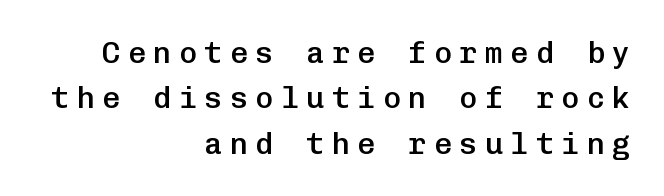
Q: Is the text bold? A: Semi-bold.
Q: Is the text italic (slanted)? A: No, it is upright.
Q: Is the typeface a serif or a sans-serif typeface? A: Sans-serif.
Q: Is the text underlined? A: No.
Q: How is the paragraph aligned? A: Right-aligned.
Q: Is the spacing between letters normal or unusually wide? A: Unusually wide.
Q: Is the spacing between lines tight, normal or loose? A: Normal.
Q: Width (condensed, normal, or wide)? A: Normal.
Q: Stroke contrast? A: Low.
Q: x-height? A: Medium.
Q: Monospaced? A: Yes.
